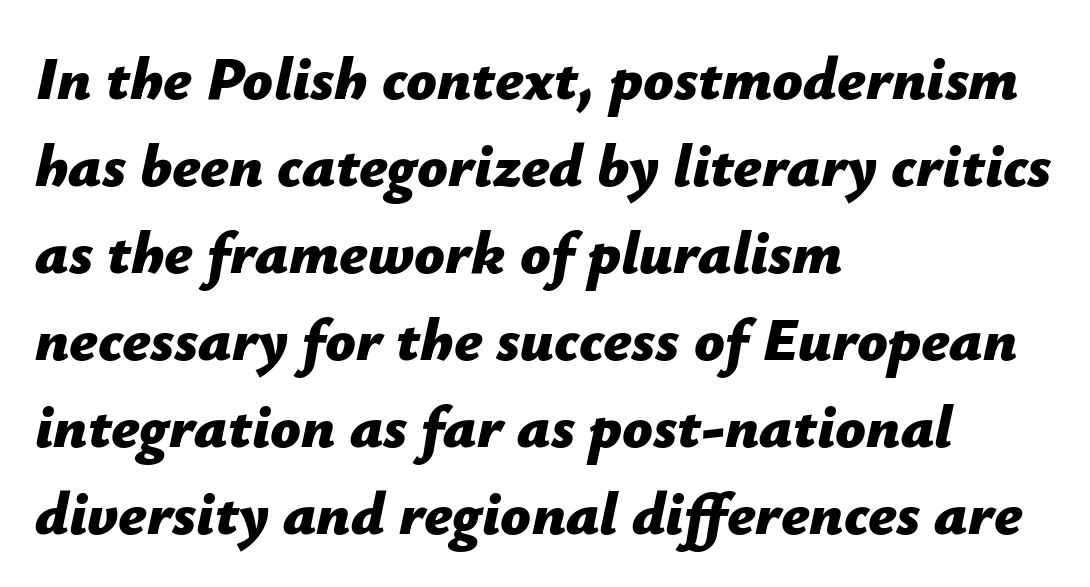
The image shows 60 px bold type, italic (leaning right); set left-aligned, normal line spacing (1.45x), normal letter spacing, not underlined; low stroke contrast and a medium x-height.
